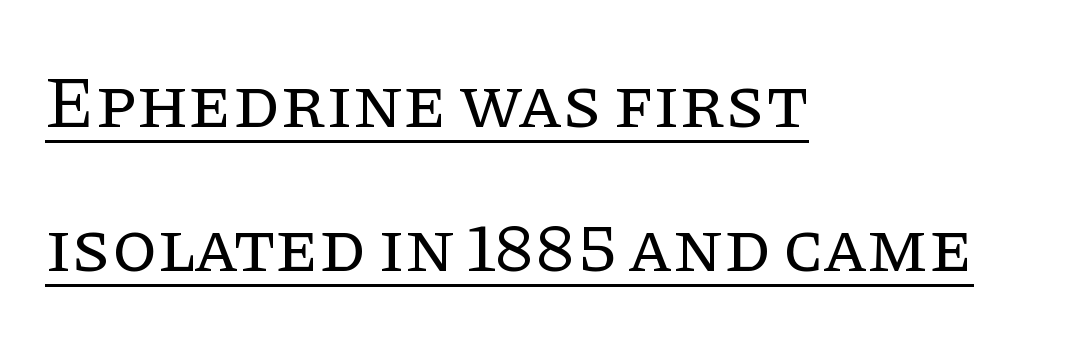
{"serif": "yes", "italic": "no", "bold": "no", "weight": "regular", "width": "normal", "stroke_contrast": "low", "x_height": "large", "monospaced": "no", "underline": "yes", "align": "left", "line_spacing": "loose", "line_spacing_ratio": 1.97, "letter_spacing": "normal", "letter_spacing_em": 0.0, "glyph_px": 73}
